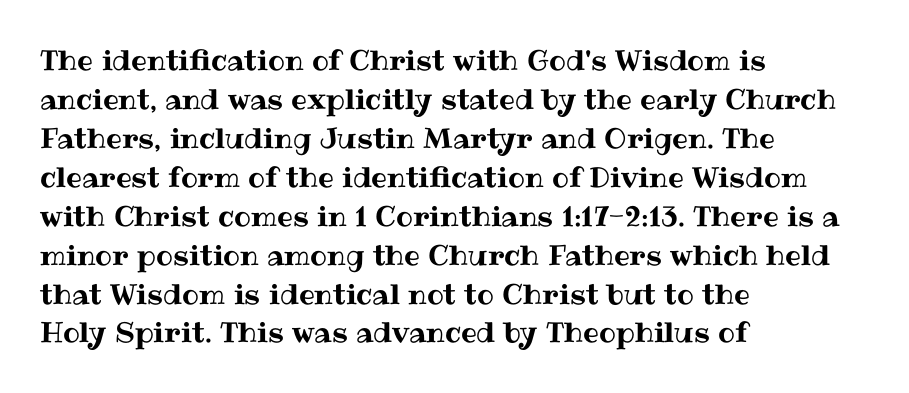
{"italic": "no", "width": "normal", "stroke_contrast": "medium", "x_height": "medium", "monospaced": "no", "underline": "no", "align": "left", "line_spacing": "normal", "line_spacing_ratio": 1.39, "letter_spacing": "normal", "letter_spacing_em": 0.0, "glyph_px": 28}
